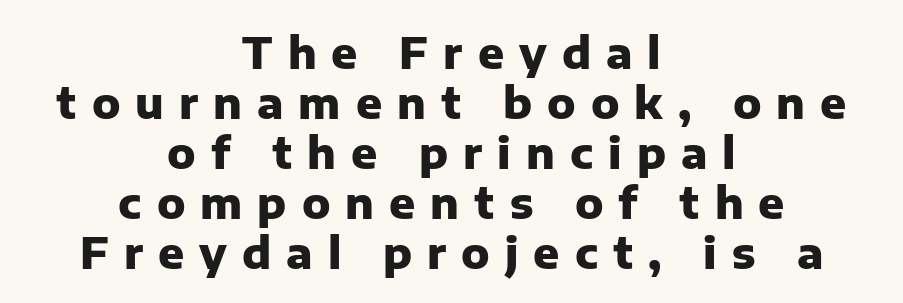
The letterforms stand isolated, each surrounded by extra space. Strokes here are thick enough to call this a true bold. Does the type have serifs? No, each stem ends abruptly. Is this a fixed-width face? No — the glyphs have proportional, varying widths. Upright lettering throughout.
